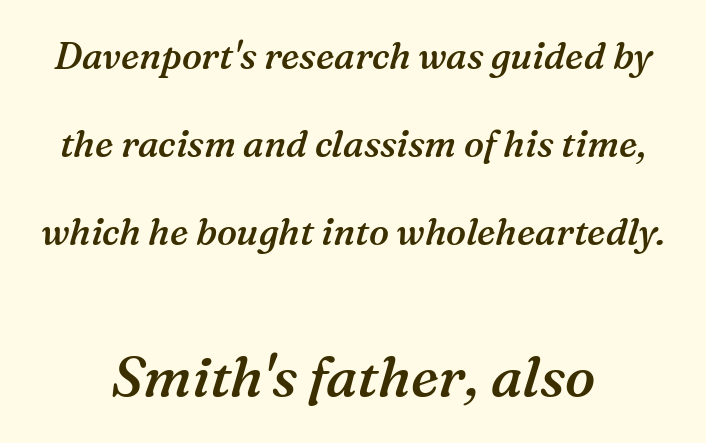
{"serif": "yes", "italic": "yes", "lean": "right", "slant_degrees": 16, "bold": "semi", "weight": "semibold", "width": "normal", "stroke_contrast": "medium", "x_height": "medium", "monospaced": "no", "underline": "no", "align": "center", "line_spacing": "loose", "line_spacing_ratio": 2.38, "letter_spacing": "normal", "letter_spacing_em": 0.0, "larger_block": "second", "size_ratio": 1.51, "glyph_px": 56}
